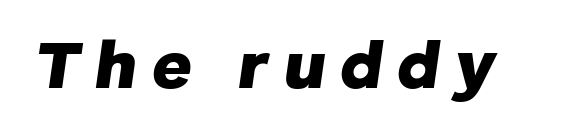
Notice how the stems are inclined rather than vertical — that's the hallmark of italics. Varying glyph widths throughout — classic text-font behaviour. Quick note: underline off. Compared with typical body copy, the letter spacing here is much looser. I'd describe the lettering as bold — thick and assertive.
